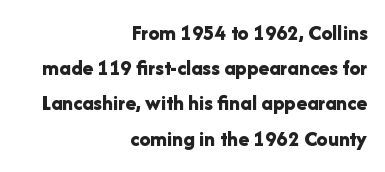
Q: Is the text bold? A: Yes.
Q: Is the text italic (slanted)? A: No, it is upright.
Q: Is the text underlined? A: No.
Q: How is the paragraph aligned? A: Right-aligned.
Q: Is the spacing between letters normal or unusually wide? A: Normal.
Q: Is the spacing between lines tight, normal or loose? A: Normal.
